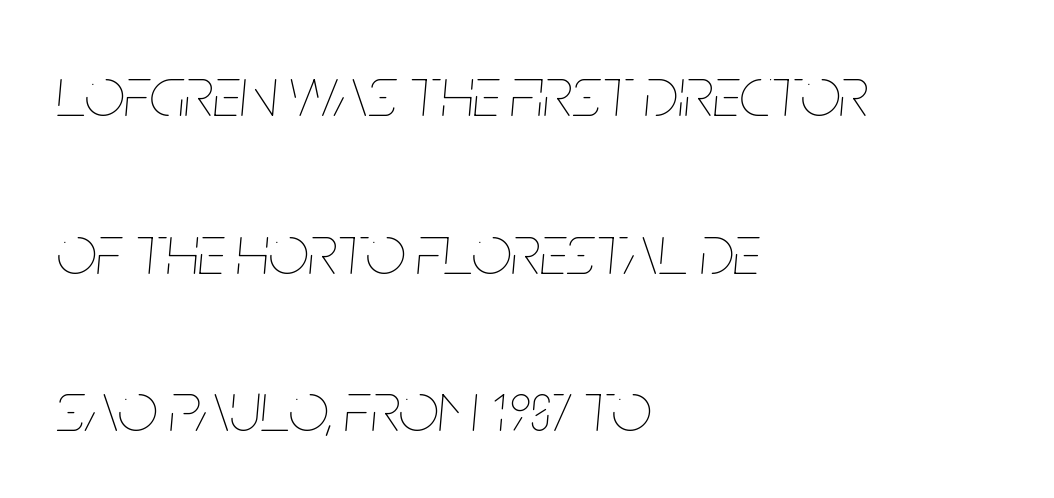
{"italic": "yes", "lean": "right", "slant_degrees": 5, "bold": "no", "weight": "thin", "width": "condensed", "stroke_contrast": "low", "x_height": "large", "monospaced": "no", "underline": "no", "align": "left", "line_spacing": "loose", "line_spacing_ratio": 2.22, "letter_spacing": "normal", "letter_spacing_em": 0.0, "glyph_px": 71}
